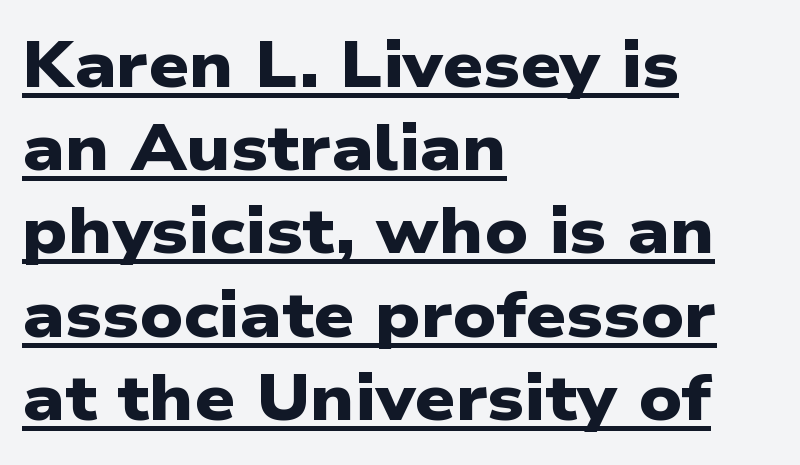
Each glyph is drawn with heavy, bold strokes. Students, note that the glyphs here touch the page at normal intervals. Do the characters align in a grid? No, the font is proportional. In terms of leading, this rendering sits right in the middle. The sample's only ornament is a line tracing under the words.
